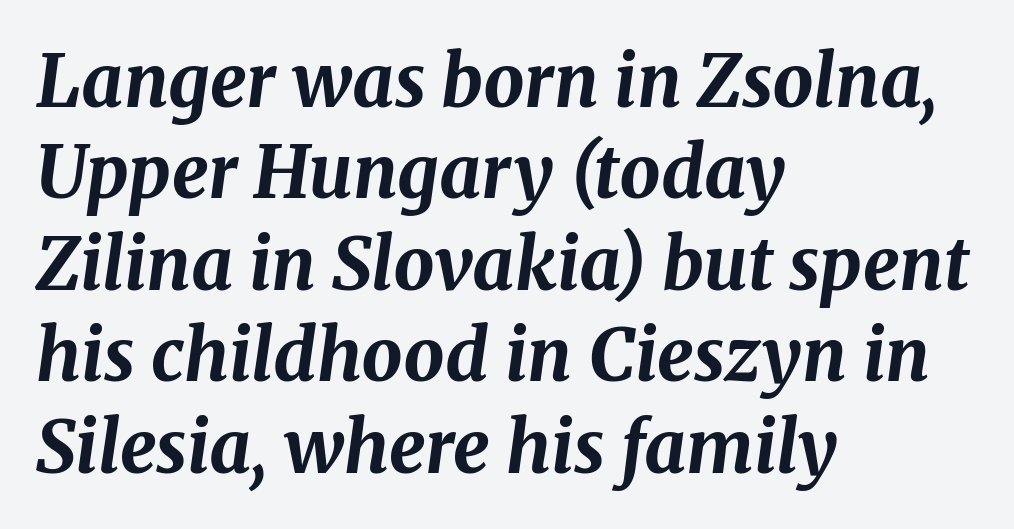
Notice how descenders clear the ascenders below comfortably — that's standard leading. Yep, that's italic — everything's leaning. The letters advance in unequal steps, a hallmark of proportional type. Caption: standard tracking, unaltered.
